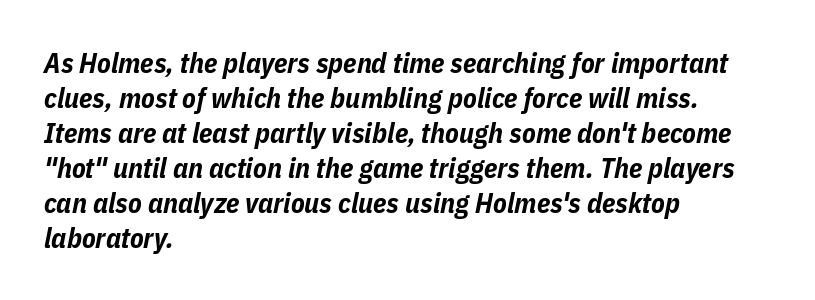
Q: Is the text bold? A: Yes.
Q: Is the text italic (slanted)? A: Yes, it leans right by about 11 degrees.
Q: Is the text underlined? A: No.
Q: How is the paragraph aligned? A: Left-aligned.
Q: Is the spacing between letters normal or unusually wide? A: Normal.
Q: Is the spacing between lines tight, normal or loose? A: Normal.
Q: Width (condensed, normal, or wide)? A: Condensed.
Q: Stroke contrast? A: Low.
Q: x-height? A: Medium.
Q: Monospaced? A: No.
